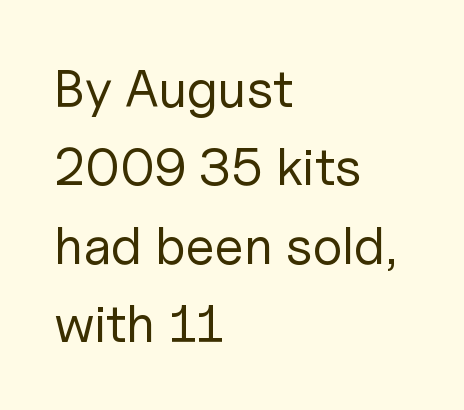
Q: Is the text bold? A: No.
Q: Is the text italic (slanted)? A: No, it is upright.
Q: Is the typeface a serif or a sans-serif typeface? A: Sans-serif.
Q: Is the text underlined? A: No.
Q: How is the paragraph aligned? A: Left-aligned.
Q: Is the spacing between letters normal or unusually wide? A: Normal.
Q: Is the spacing between lines tight, normal or loose? A: Normal.
Q: Width (condensed, normal, or wide)? A: Normal.
Q: Stroke contrast? A: Low.
Q: x-height? A: Medium.
Q: Monospaced? A: No.
